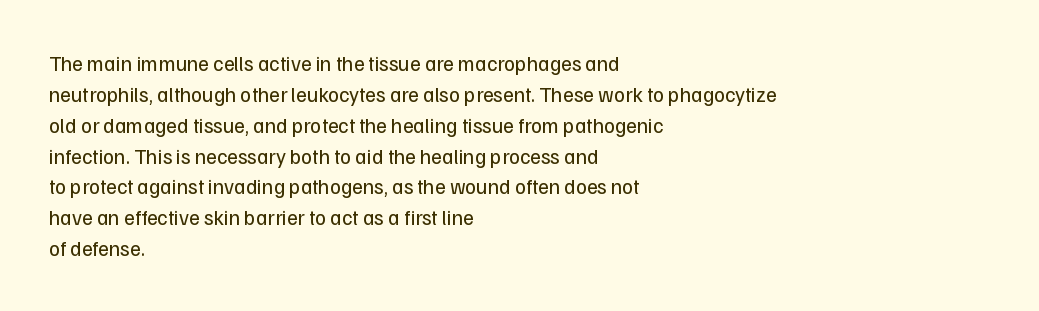
{"italic": "no", "bold": "no", "underline": "no", "align": "left", "line_spacing": "normal", "line_spacing_ratio": 1.47, "letter_spacing": "normal", "letter_spacing_em": 0.0, "glyph_px": 21}
